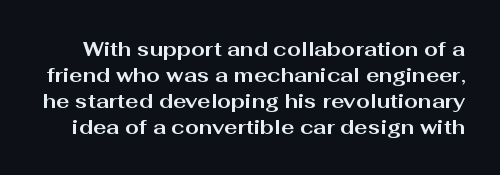
The image shows 20 px bold type, upright; set normal line spacing (1.3x), normal letter spacing, not underlined.
